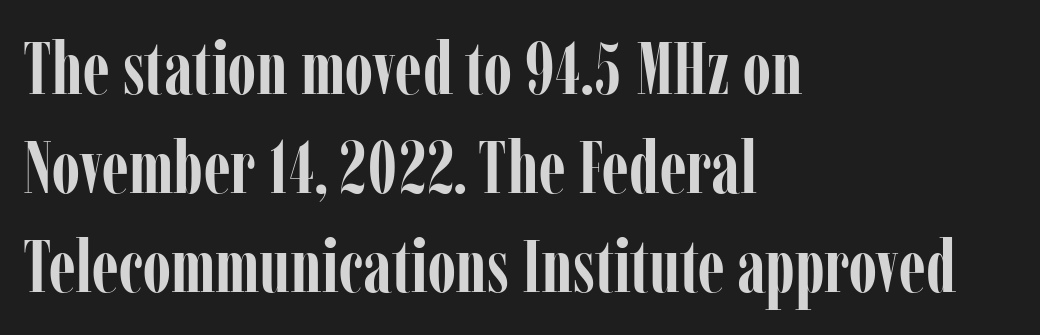
Q: Is the text bold? A: Yes.
Q: Is the text italic (slanted)? A: No, it is upright.
Q: Is the typeface a serif or a sans-serif typeface? A: Serif.
Q: Is the text underlined? A: No.
Q: How is the paragraph aligned? A: Left-aligned.
Q: Is the spacing between letters normal or unusually wide? A: Normal.
Q: Is the spacing between lines tight, normal or loose? A: Normal.
Q: Width (condensed, normal, or wide)? A: Condensed.
Q: Stroke contrast? A: Low.
Q: x-height? A: Medium.
Q: Monospaced? A: No.
